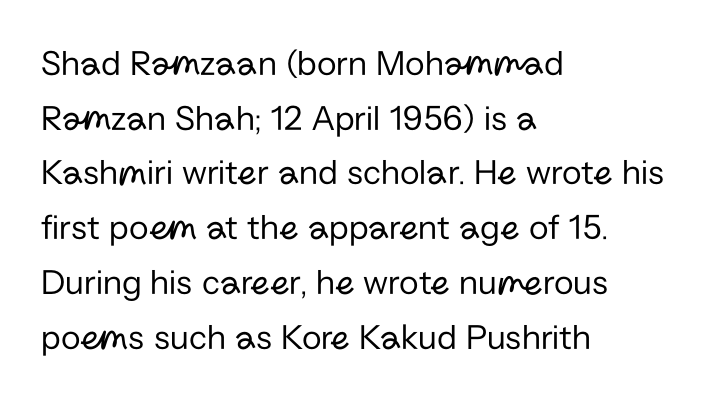
The image shows 36 px regular-weight sans-serif type, upright; set left-aligned, normal line spacing (1.52x), normal letter spacing, not underlined; low stroke contrast and a medium x-height.
